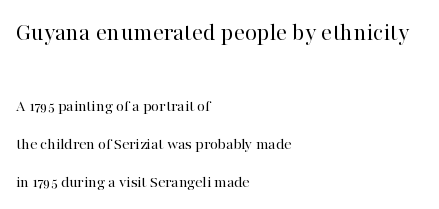
Q: Is the text bold? A: No.
Q: Is the text italic (slanted)? A: No, it is upright.
Q: Is the text underlined? A: No.
Q: How is the paragraph aligned? A: Left-aligned.
Q: Is the spacing between letters normal or unusually wide? A: Normal.
Q: Is the spacing between lines tight, normal or loose? A: Loose.
Q: Which block of text is set in a larger size, the first (top) or the second (bottom)? A: The first (top) one.
